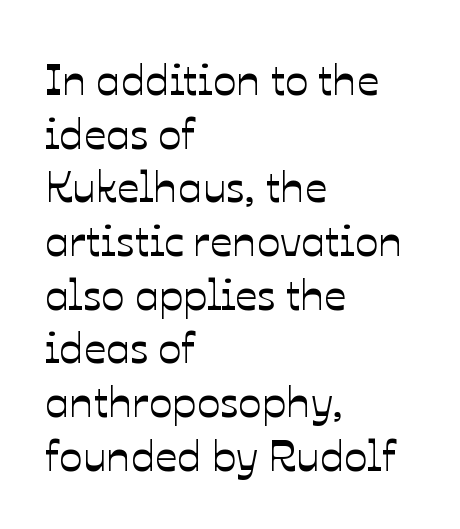
The image shows 44 px text type, upright; set left-aligned, line spacing 1.22x, normal letter spacing, not underlined; low stroke contrast and a medium x-height.
